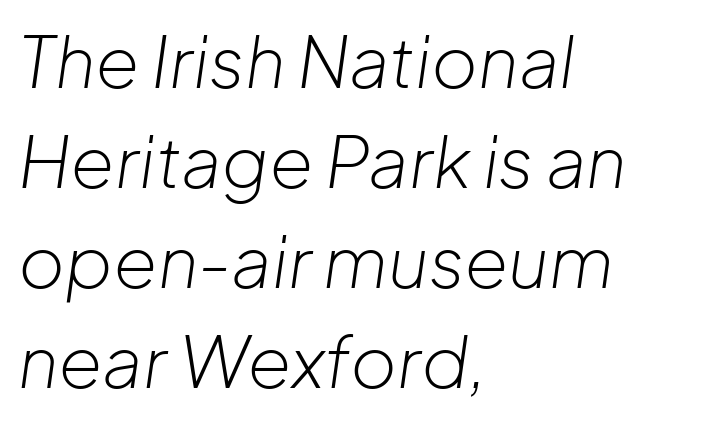
Just letters on the line, the space beneath them empty. Line starts are locked; line ends wander. A typesetter would mark this as italic. Varying glyph widths throughout — classic text-font behaviour. The typesetting does not lean heavy: it is not bold. The passage shown has conventional tracking throughout.
